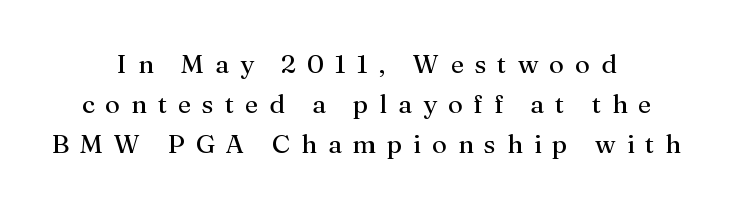
{"italic": "no", "bold": "no", "underline": "no", "align": "center", "line_spacing": "normal", "line_spacing_ratio": 1.54, "letter_spacing": "wide", "letter_spacing_em": 0.42, "glyph_px": 26}
